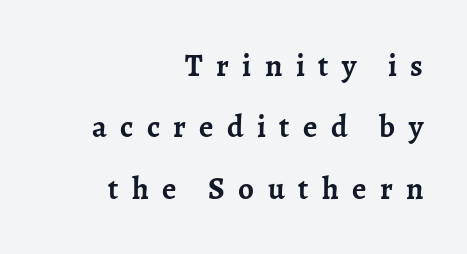
Proportional: the letters do not fall into vertical columns. Short and long lines alike share a common ending point at right. Descenders hang freely into open space. Stroke thickness is high; the sample reads as a true bold. Check where the strokes stop: tiny serifs finish them off. In terms of letterspacing, this is a distinctly airy, spread setting.
